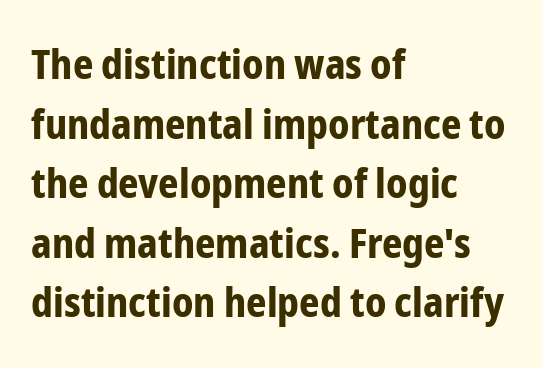
The image shows 40 px bold, condensed sans-serif type, upright; set left-aligned, normal line spacing (1.49x), normal letter spacing, not underlined; low stroke contrast and a medium x-height.
